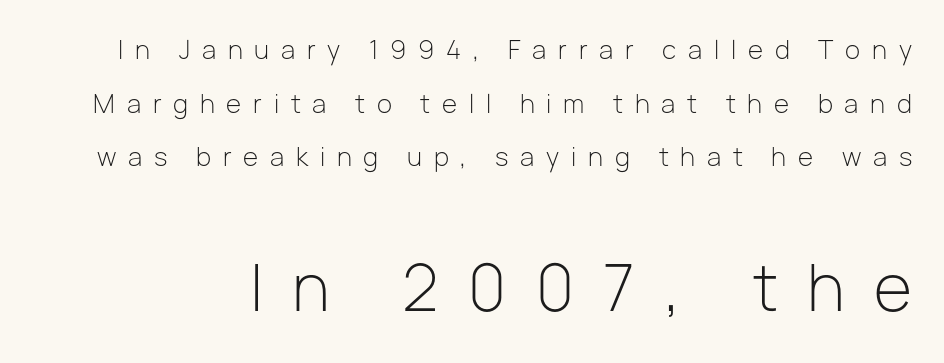
The image shows 63 px light sans-serif type, upright; set loose line spacing (2.15x), unusually wide letter spacing (+0.47 em), not underlined; the second (bottom) block is 2.52x larger; low stroke contrast and a medium x-height.
